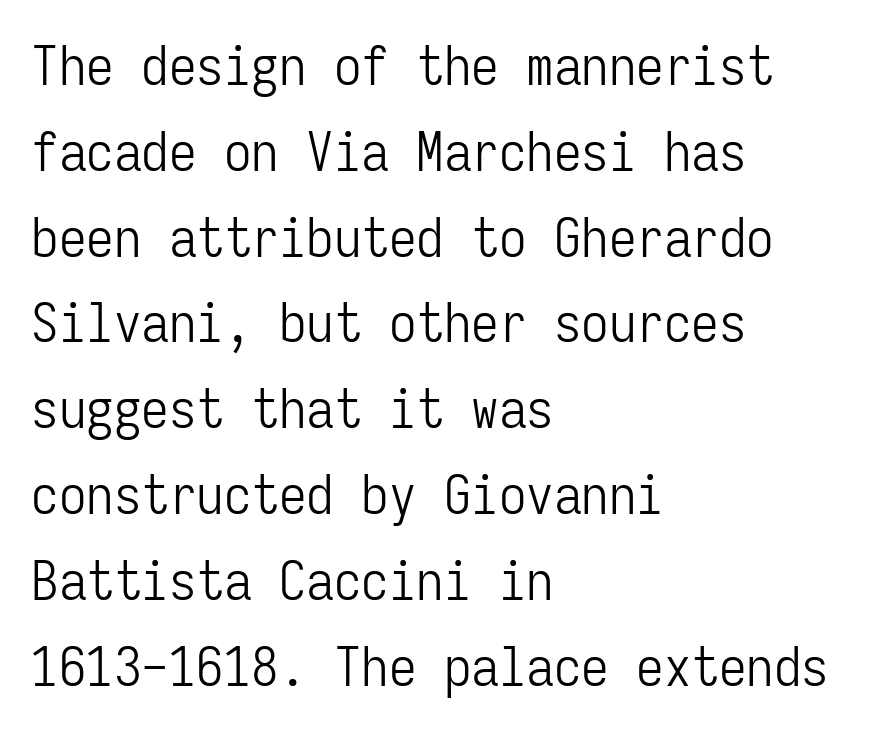
The image shows 55 px light, condensed sans-serif type, upright, monospaced; set left-aligned, normal line spacing (1.56x), normal letter spacing, not underlined; low stroke contrast and a medium x-height.
